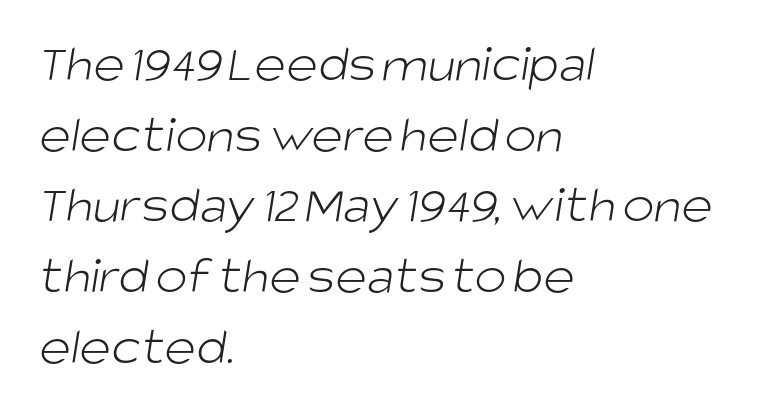
The image shows 54 px light sans-serif type; set left-aligned, normal line spacing (1.31x), normal letter spacing, not underlined; low stroke contrast and a large x-height.
